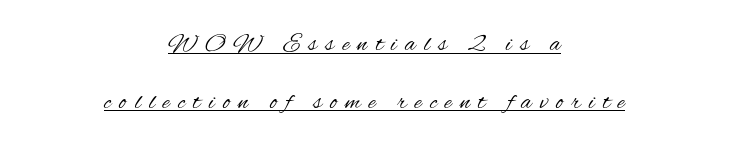
{"bold": "no", "underline": "yes", "align": "center", "line_spacing": "loose", "line_spacing_ratio": 2.31, "letter_spacing": "wide", "letter_spacing_em": 0.33, "glyph_px": 25}
